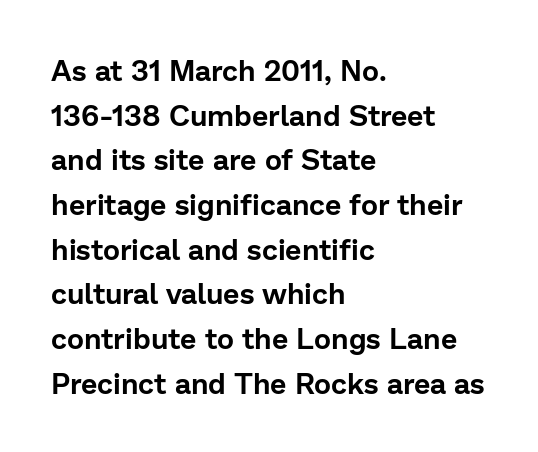
Nope, no serifs anywhere on these letters. You can tell it's not italic because the verticals are truly vertical. What's the leading like? Ordinary, nothing unusual. All the whitespace from short lines collects on the right. Tracking value appears to be zero — textbook default spacing.
